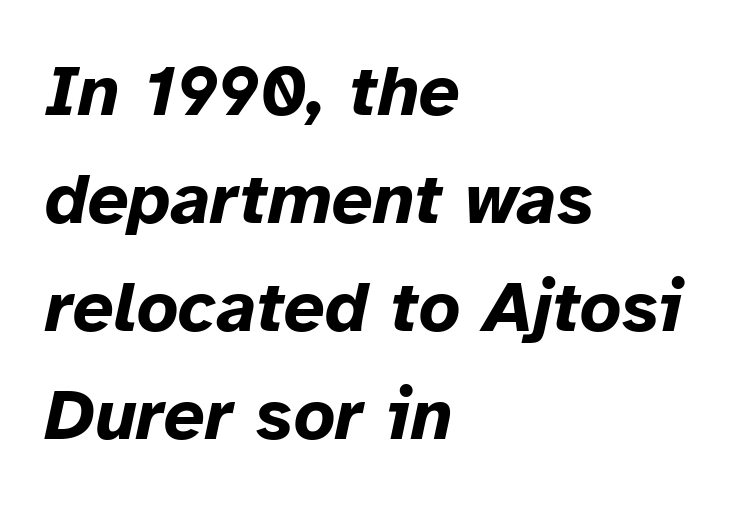
{"italic": "yes", "lean": "right", "slant_degrees": 12, "bold": "yes", "weight": "bold", "width": "normal", "stroke_contrast": "low", "x_height": "medium", "monospaced": "no", "underline": "no", "align": "left", "line_spacing": "normal", "line_spacing_ratio": 1.5, "letter_spacing": "normal", "letter_spacing_em": 0.0, "glyph_px": 72}
